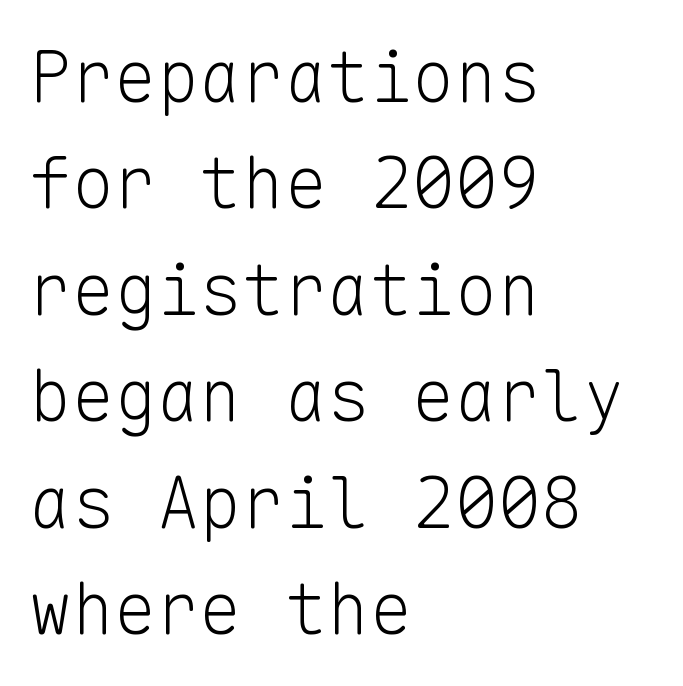
{"serif": "no", "italic": "no", "bold": "no", "weight": "light", "width": "normal", "stroke_contrast": "low", "x_height": "medium", "monospaced": "yes", "underline": "no", "align": "left", "line_spacing": "normal", "line_spacing_ratio": 1.5, "letter_spacing": "normal", "letter_spacing_em": 0.0, "glyph_px": 71}
